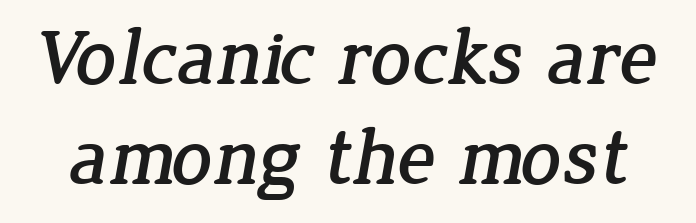
The image shows 80 px serif type; set normal line spacing (1.25x), normal letter spacing, not underlined; low stroke contrast and a medium x-height.
